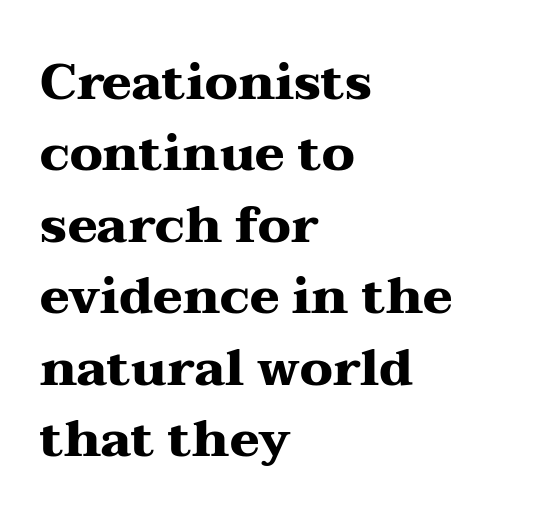
{"serif": "yes", "italic": "no", "bold": "yes", "weight": "heavy", "width": "wide", "stroke_contrast": "medium", "x_height": "medium", "monospaced": "no", "underline": "no", "align": "left", "line_spacing": "normal", "line_spacing_ratio": 1.43, "letter_spacing": "normal", "letter_spacing_em": 0.0, "glyph_px": 50}
